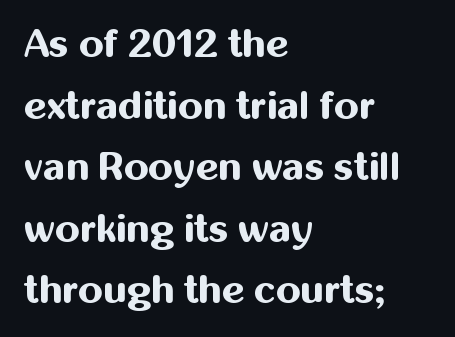
You could not count columns in this text — the font is proportionally spaced. Nope, no serifs anywhere on these letters. Quick note: not italic, upright. Inter-character spacing is left at the font's built-in metrics. Vertical spacing — default.
